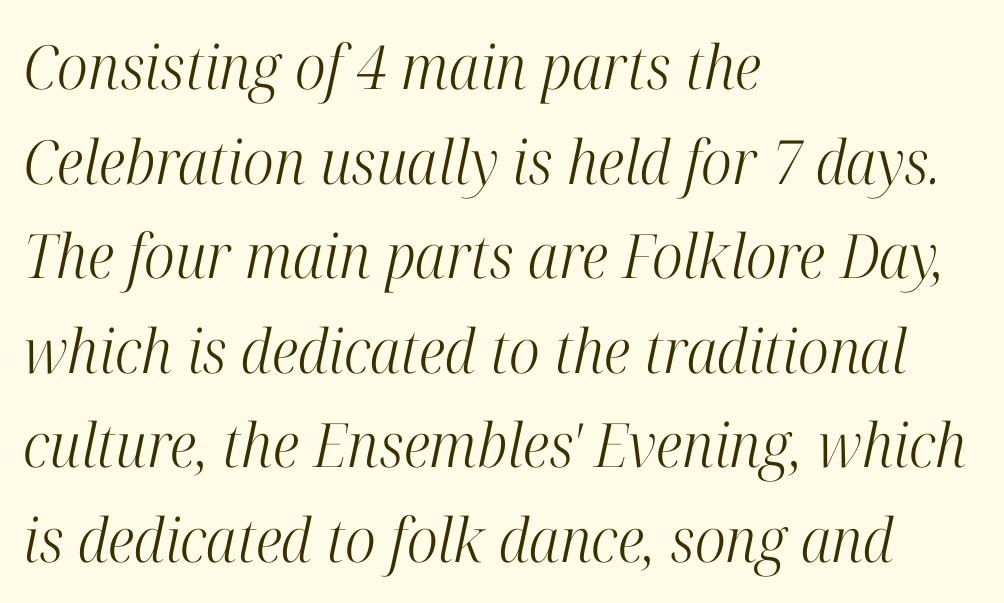
The letters advance in unequal steps, a hallmark of proportional type. You can tell from the footed stems that serif type was used. Each stroke keeps to a modest, everyday thickness or less. Line starts are locked; line ends wander. In terms of leading, this rendering sits right in the middle. Words appear dense and cohesive because spacing is normal.
